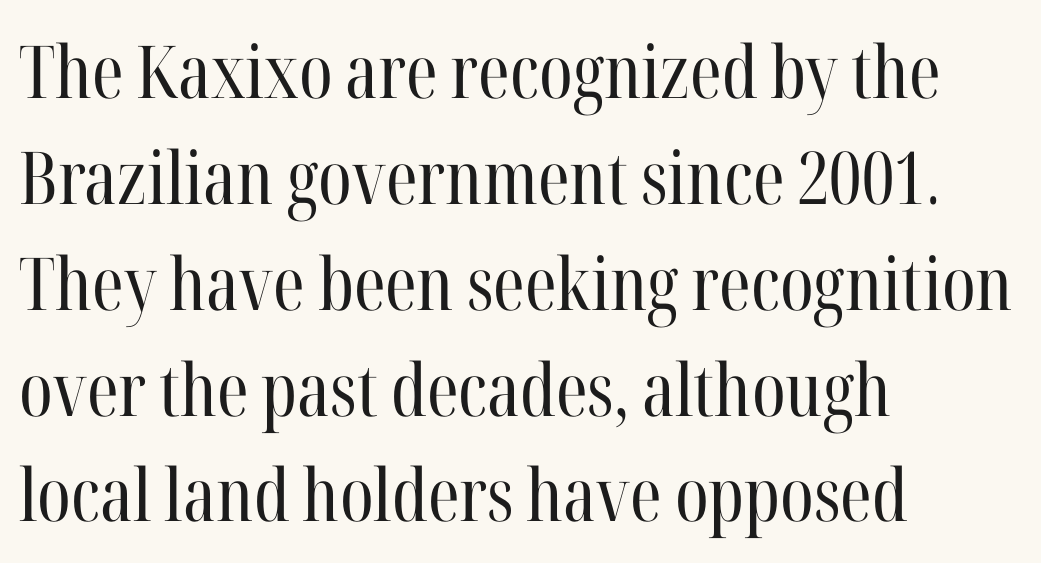
Q: Is the text bold? A: No.
Q: Is the text italic (slanted)? A: No, it is upright.
Q: Is the typeface a serif or a sans-serif typeface? A: Serif.
Q: Is the text underlined? A: No.
Q: How is the paragraph aligned? A: Left-aligned.
Q: Is the spacing between letters normal or unusually wide? A: Normal.
Q: Is the spacing between lines tight, normal or loose? A: Normal.
Q: Width (condensed, normal, or wide)? A: Condensed.
Q: Stroke contrast? A: High.
Q: x-height? A: Medium.
Q: Monospaced? A: No.
